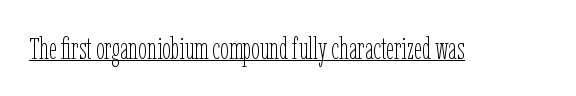
Spacing verdict: proportional, widths tailored to each character. The font sits on the lighter half of the weight spectrum, regular included. Underlined type. A typesetter would mark this as roman, not italic. The type is set solid horizontally, with unmodified tracking.
